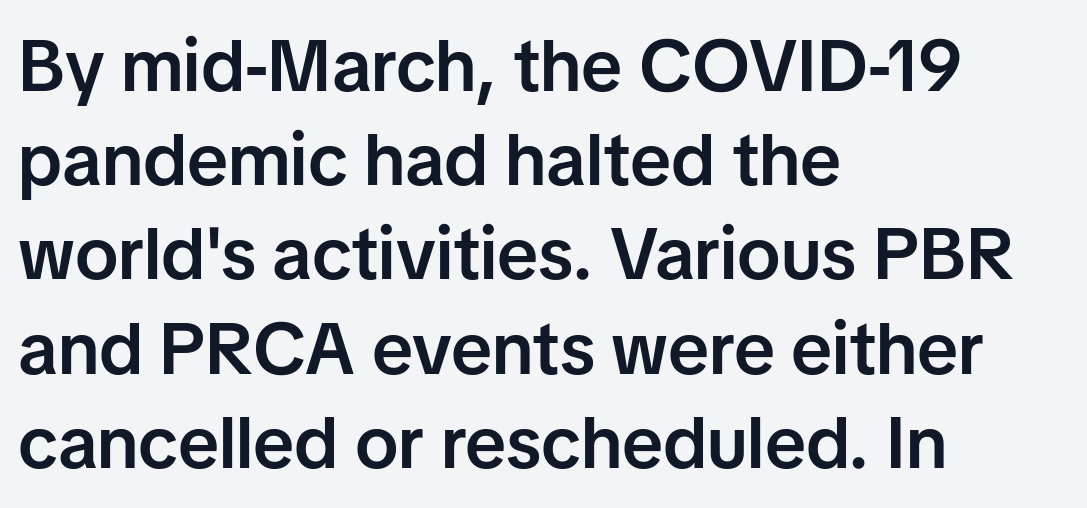
Q: Is the text bold? A: Semi-bold.
Q: Is the text italic (slanted)? A: No, it is upright.
Q: Is the typeface a serif or a sans-serif typeface? A: Sans-serif.
Q: Is the text underlined? A: No.
Q: How is the paragraph aligned? A: Left-aligned.
Q: Is the spacing between letters normal or unusually wide? A: Normal.
Q: Is the spacing between lines tight, normal or loose? A: Normal.
Q: Width (condensed, normal, or wide)? A: Normal.
Q: Stroke contrast? A: Low.
Q: x-height? A: Medium.
Q: Monospaced? A: No.
